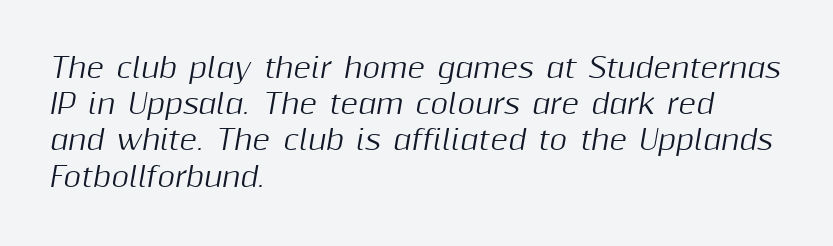
{"italic": "yes", "lean": "right", "slant_degrees": 10, "underline": "no", "align": "left", "line_spacing": "normal", "line_spacing_ratio": 1.34, "letter_spacing": "normal", "letter_spacing_em": 0.0, "glyph_px": 27}
